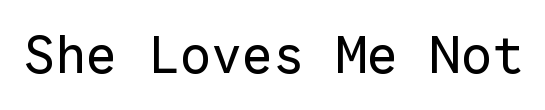
{"serif": "no", "italic": "no", "bold": "no", "weight": "regular", "width": "normal", "stroke_contrast": "low", "x_height": "medium", "monospaced": "yes", "underline": "no", "letter_spacing": "normal", "letter_spacing_em": 0.0, "glyph_px": 52}
